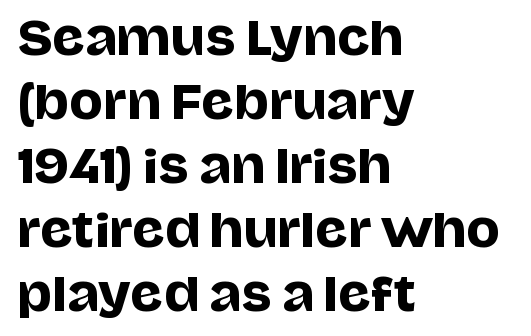
{"serif": "no", "italic": "no", "width": "normal", "stroke_contrast": "low", "x_height": "large", "monospaced": "no", "underline": "no", "align": "left", "line_spacing": "normal", "line_spacing_ratio": 1.42, "letter_spacing": "normal", "letter_spacing_em": 0.0, "glyph_px": 45}
